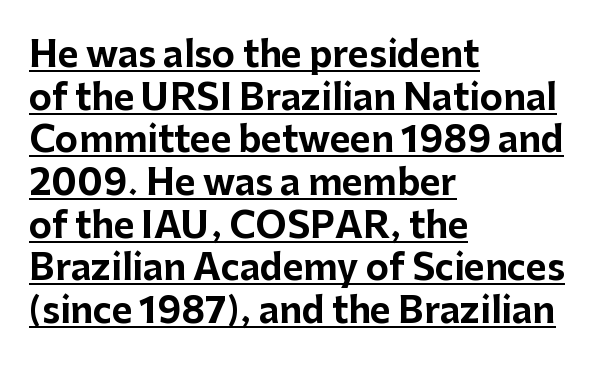
Q: Is the text bold? A: Yes.
Q: Is the text italic (slanted)? A: No, it is upright.
Q: Is the typeface a serif or a sans-serif typeface? A: Sans-serif.
Q: Is the text underlined? A: Yes.
Q: How is the paragraph aligned? A: Left-aligned.
Q: Is the spacing between letters normal or unusually wide? A: Normal.
Q: Width (condensed, normal, or wide)? A: Normal.
Q: Stroke contrast? A: Low.
Q: x-height? A: Medium.
Q: Monospaced? A: No.
